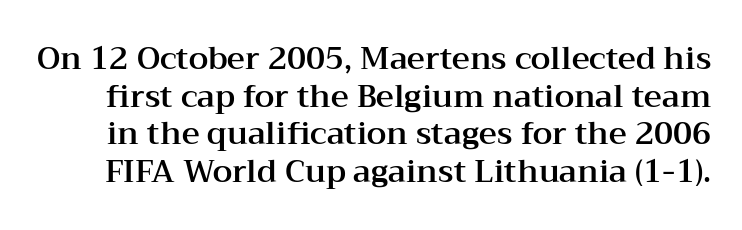
The image shows 31 px wide serif type, upright; set line spacing 1.21x, normal letter spacing, not underlined; medium stroke contrast and a medium x-height.
